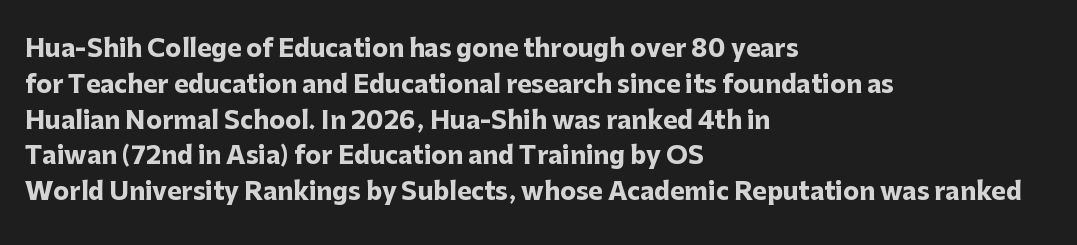
Q: Is the text bold? A: Yes.
Q: Is the text italic (slanted)? A: No, it is upright.
Q: Is the text underlined? A: No.
Q: How is the paragraph aligned? A: Left-aligned.
Q: Is the spacing between letters normal or unusually wide? A: Normal.
Q: Is the spacing between lines tight, normal or loose? A: Normal.
